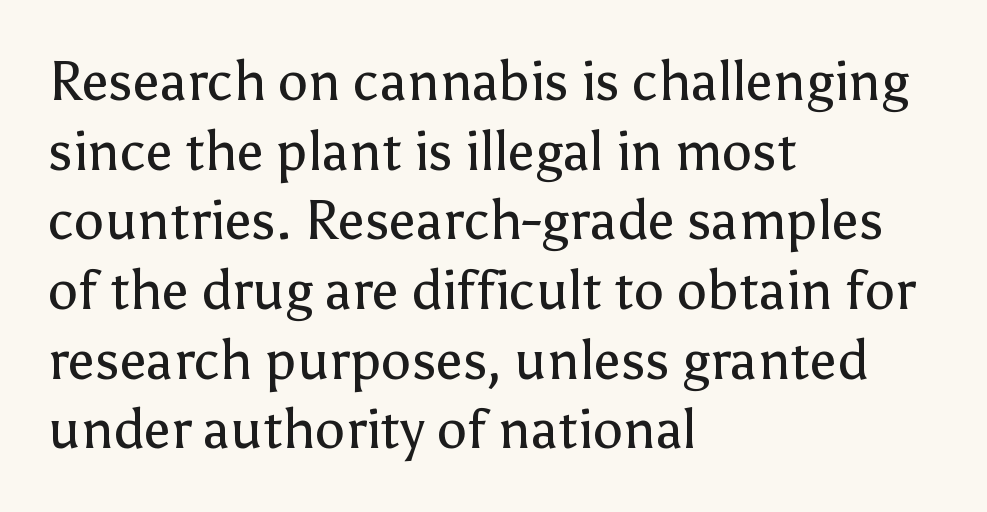
{"serif": "no", "italic": "no", "bold": "no", "weight": "regular", "width": "normal", "stroke_contrast": "low", "x_height": "medium", "monospaced": "no", "underline": "no", "align": "left", "line_spacing": "normal", "line_spacing_ratio": 1.29, "letter_spacing": "normal", "letter_spacing_em": 0.0, "glyph_px": 54}
